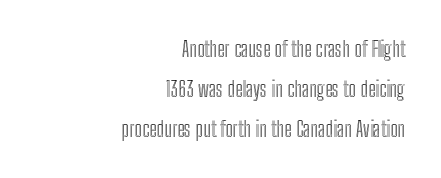
{"italic": "no", "underline": "no", "align": "right", "line_spacing": "loose", "line_spacing_ratio": 1.9, "letter_spacing": "normal", "letter_spacing_em": 0.0, "glyph_px": 21}
